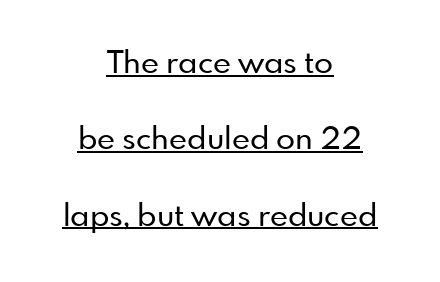
This sample uses an upright cut, with every glyph sitting square on the baseline. Vertical spacing — loose. Centered paragraph, ragged on both sides. What kind of face is this? One without serifs — a sans. You can see a thin bar hugging the bottom of the glyphs. What stands out about the letter spacing? Nothing — it is the standard amount.
